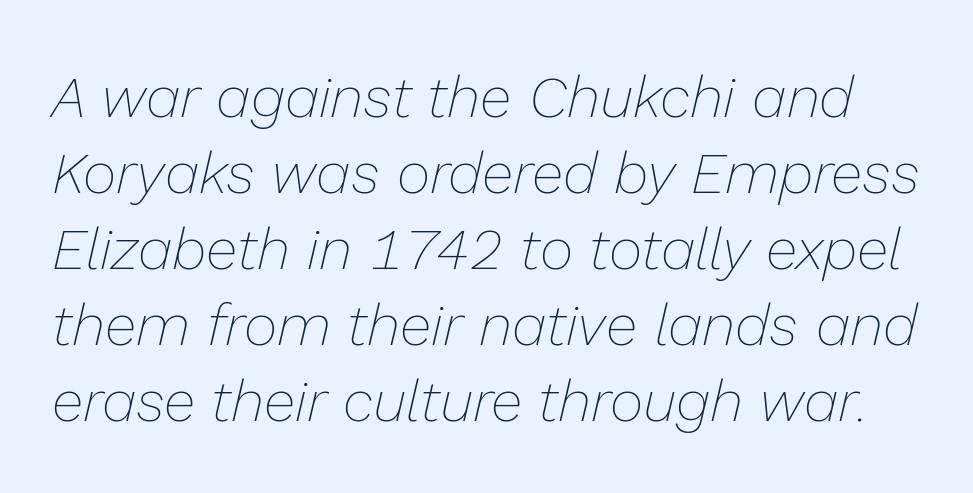
{"italic": "yes", "lean": "right", "slant_degrees": 13, "bold": "no", "weight": "thin", "width": "normal", "stroke_contrast": "low", "x_height": "medium", "monospaced": "no", "underline": "no", "line_spacing": "normal", "line_spacing_ratio": 1.31, "letter_spacing": "normal", "letter_spacing_em": 0.0, "glyph_px": 58}
